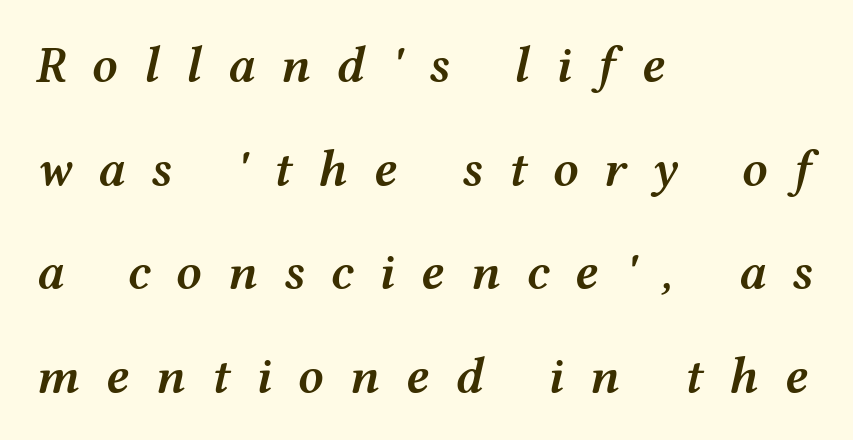
{"italic": "yes", "lean": "right", "slant_degrees": 12, "bold": "semi", "weight": "semibold", "width": "wide", "stroke_contrast": "medium", "x_height": "medium", "monospaced": "no", "underline": "no", "align": "left", "line_spacing": "loose", "line_spacing_ratio": 2.03, "letter_spacing": "wide", "letter_spacing_em": 0.5, "glyph_px": 51}
